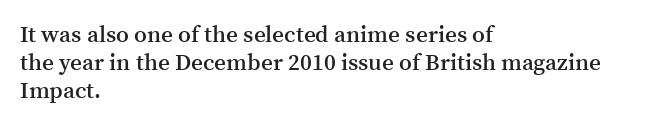
{"italic": "no", "bold": "semi", "underline": "no", "align": "left", "line_spacing_ratio": 1.22, "letter_spacing": "normal", "letter_spacing_em": 0.0, "glyph_px": 23}
